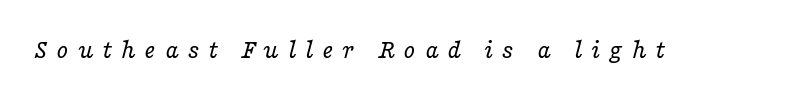
{"italic": "yes", "lean": "right", "slant_degrees": 16, "bold": "no", "underline": "no", "letter_spacing": "wide", "letter_spacing_em": 0.32, "glyph_px": 27}
